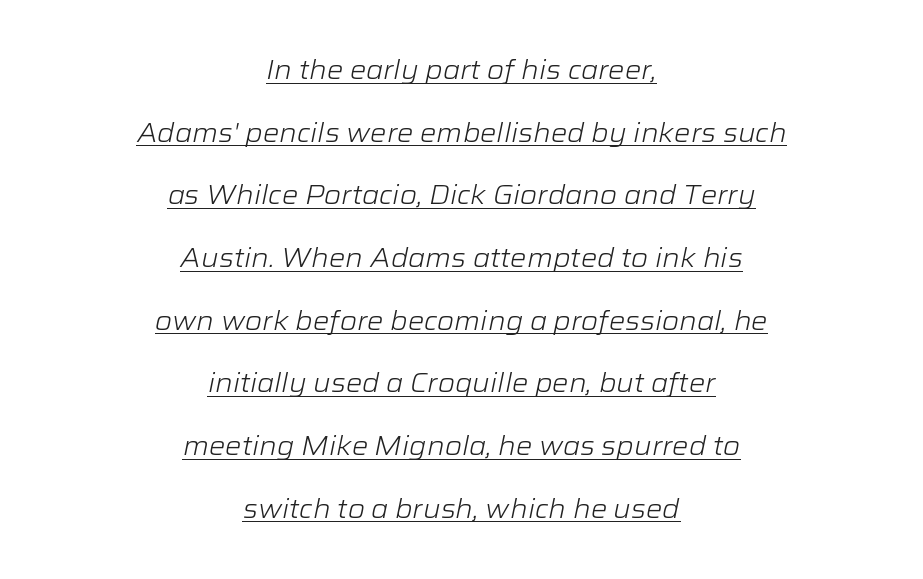
{"italic": "yes", "lean": "right", "slant_degrees": 12, "bold": "no", "underline": "yes", "align": "center", "line_spacing": "loose", "line_spacing_ratio": 2.41, "letter_spacing": "normal", "letter_spacing_em": 0.0, "glyph_px": 26}
